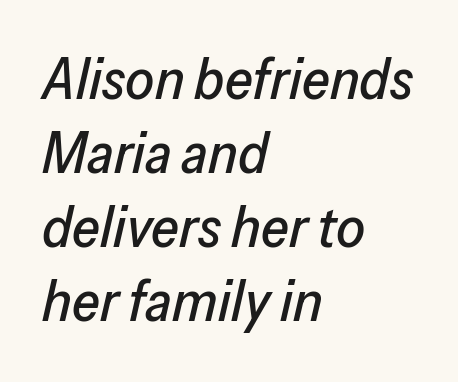
{"italic": "yes", "lean": "right", "slant_degrees": 13, "width": "normal", "stroke_contrast": "low", "x_height": "medium", "monospaced": "no", "underline": "no", "align": "left", "line_spacing": "normal", "line_spacing_ratio": 1.3, "letter_spacing": "normal", "letter_spacing_em": 0.0, "glyph_px": 57}
